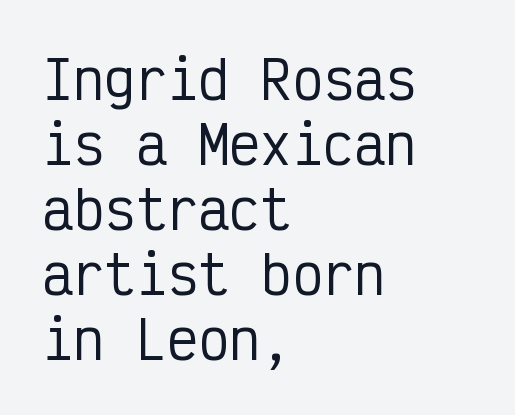
The image shows 52 px condensed sans-serif type, upright, monospaced; set left-aligned, normal line spacing (1.25x), normal letter spacing, not underlined; low stroke contrast and a medium x-height.
